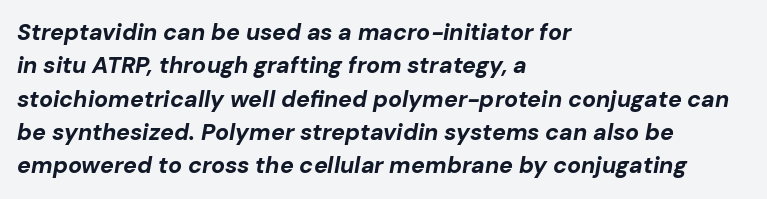
It's the slanting kind of type. The line-height multiplier appears to be the usual default. Any mark beneath the type? The region is blank. Its strokes are broad and dark, the hallmark of bold type.
